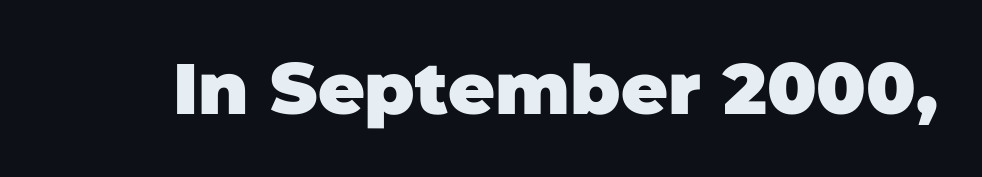
The strip under each line holds only bare page. Classification — sans serif. Proportional: the letters do not fall into vertical columns. Tracking here is standard; glyphs follow each other at the usual distance.
